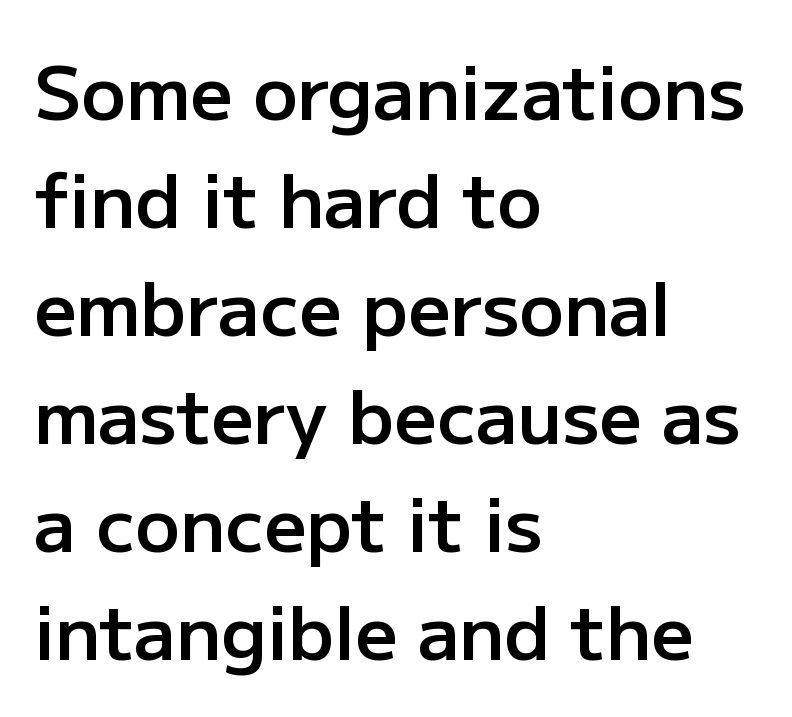
{"serif": "no", "italic": "no", "bold": "semi", "weight": "semibold", "width": "normal", "stroke_contrast": "low", "x_height": "medium", "monospaced": "no", "underline": "no", "align": "left", "line_spacing": "normal", "line_spacing_ratio": 1.46, "letter_spacing": "normal", "letter_spacing_em": 0.0, "glyph_px": 74}
